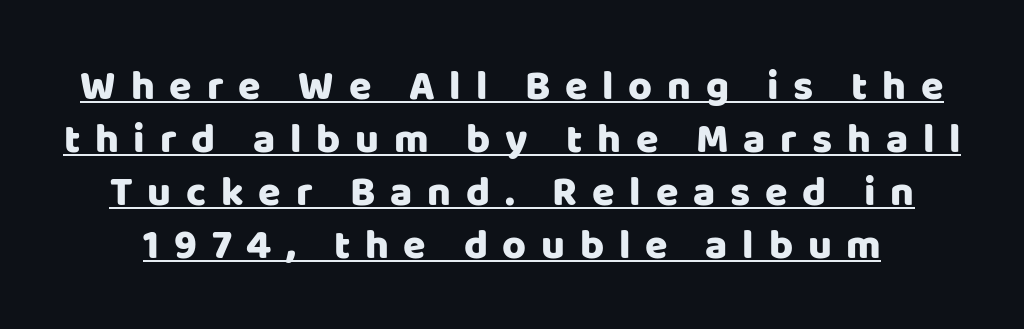
Q: Is the text italic (slanted)? A: No, it is upright.
Q: Is the typeface a serif or a sans-serif typeface? A: Sans-serif.
Q: Is the text underlined? A: Yes.
Q: Is the spacing between letters normal or unusually wide? A: Unusually wide.
Q: Is the spacing between lines tight, normal or loose? A: Normal.
Q: Width (condensed, normal, or wide)? A: Normal.
Q: Stroke contrast? A: Low.
Q: x-height? A: Large.
Q: Monospaced? A: No.
